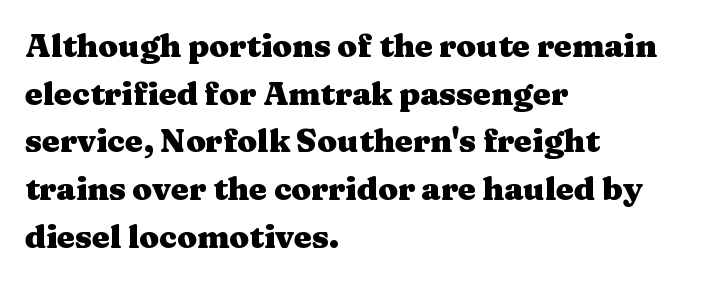
Q: Is the text bold? A: Yes.
Q: Is the text italic (slanted)? A: No, it is upright.
Q: Is the typeface a serif or a sans-serif typeface? A: Serif.
Q: Is the text underlined? A: No.
Q: How is the paragraph aligned? A: Left-aligned.
Q: Is the spacing between letters normal or unusually wide? A: Normal.
Q: Is the spacing between lines tight, normal or loose? A: Normal.
Q: Width (condensed, normal, or wide)? A: Wide.
Q: Stroke contrast? A: Medium.
Q: x-height? A: Medium.
Q: Monospaced? A: No.
